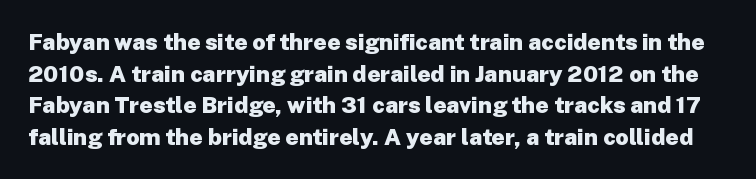
{"italic": "no", "bold": "yes", "underline": "no", "line_spacing": "normal", "line_spacing_ratio": 1.37, "letter_spacing": "normal", "letter_spacing_em": 0.0, "glyph_px": 23}
